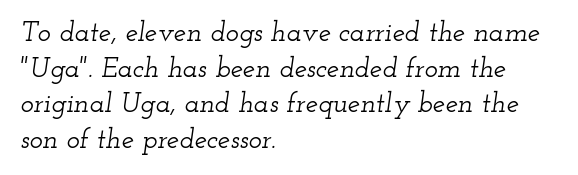
The image shows 28 px wide serif type, italic (leaning right); set left-aligned, normal line spacing (1.27x), normal letter spacing, not underlined; low stroke contrast and a small x-height.
